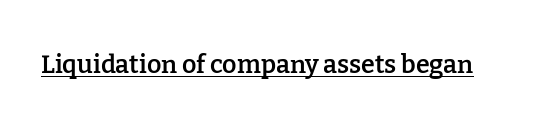
Q: Is the text bold? A: Semi-bold.
Q: Is the text italic (slanted)? A: No, it is upright.
Q: Is the text underlined? A: Yes.
Q: Is the spacing between letters normal or unusually wide? A: Normal.
